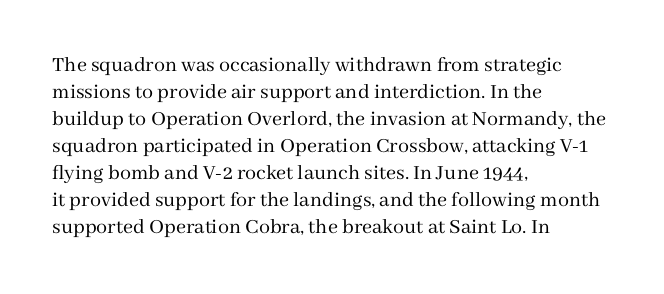
{"italic": "no", "bold": "no", "underline": "no", "align": "left", "line_spacing_ratio": 1.23, "letter_spacing": "normal", "letter_spacing_em": 0.0, "glyph_px": 22}
